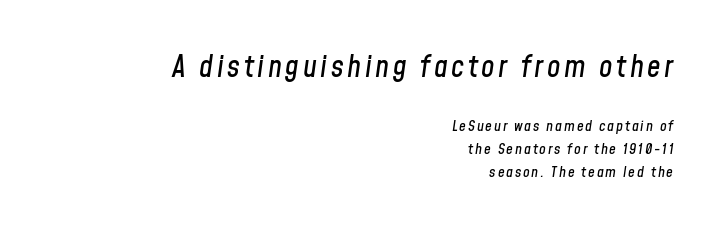
Short and long lines alike share a common ending point at right. The words here are not underlined. Reading down the column, the eye jumps a familiar distance to each next line. Varying glyph widths throughout — classic text-font behaviour. The letters are slanted; this is an italic face. Is the lower block the larger one? No — the upper block carries the bigger type.
